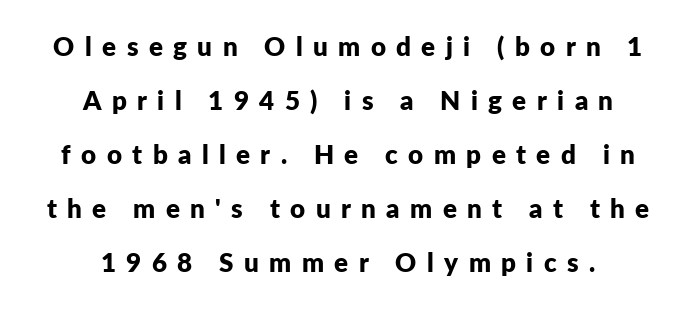
Decoration check: the copy has no underline. Leading is clearly above the norm, producing a sparse column. This is heavy type, rendered in bold. The letters stand upright; this is a roman face. Horizontally, the lines are justified to the midpoint only.
